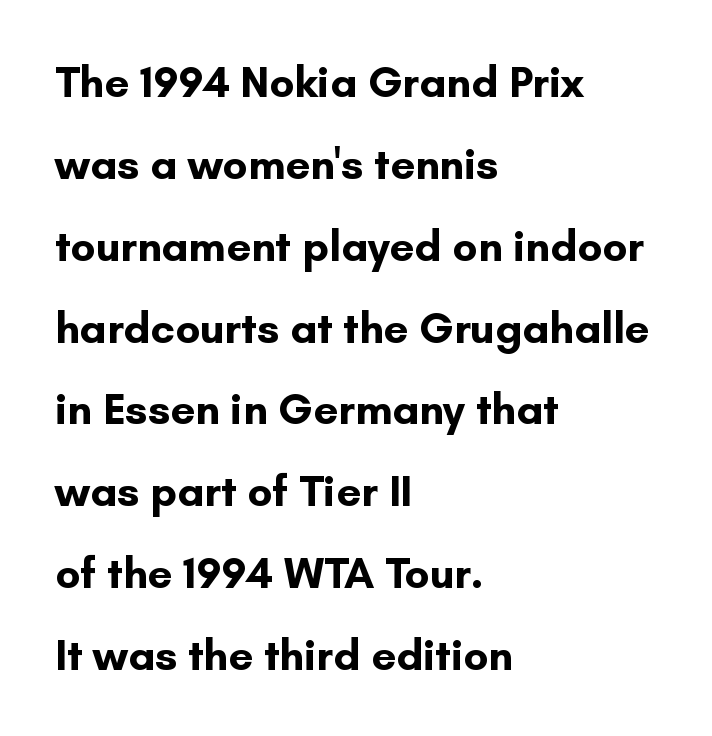
Rendered with straight, roman letterforms. Notice how the passage keeps a crisp vertical edge on the left only. This sample has the flowing, uneven cadence of proportional lettering. The face used here has the dense, thick strokes of a bold. Grotesque or geometric, the face here clearly has no serifs. Descenders are the only things crossing below the line.
